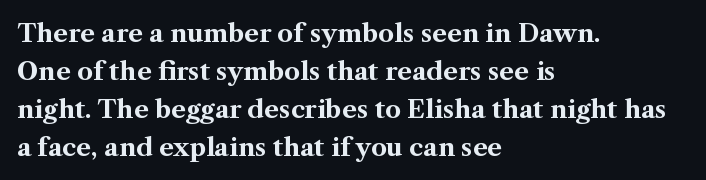
{"italic": "no", "bold": "yes", "underline": "no", "align": "left", "line_spacing": "normal", "line_spacing_ratio": 1.52, "letter_spacing": "normal", "letter_spacing_em": 0.0, "glyph_px": 25}
